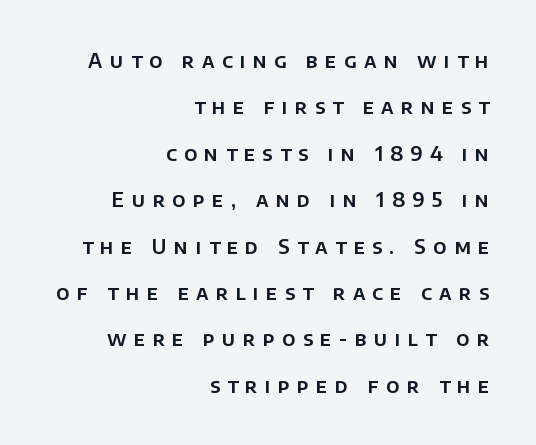
The image shows 20 px text type, upright; set right-aligned, loose line spacing (2.32x), unusually wide letter spacing (+0.37 em), not underlined.
